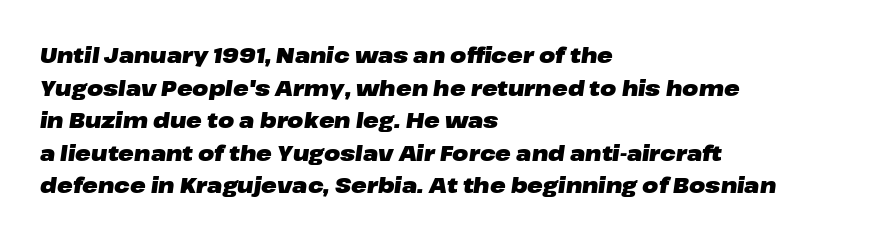
Style check: oblique. Look at the stroke-to-counter ratio: heavy, a bold. Each row of text sits above clean, open space. Nobody touched the tracking dial on this one. Compared with typical paragraphs, the rows here are spaced about the same. Compared with a centered layout, this one pins lines to the left instead.
